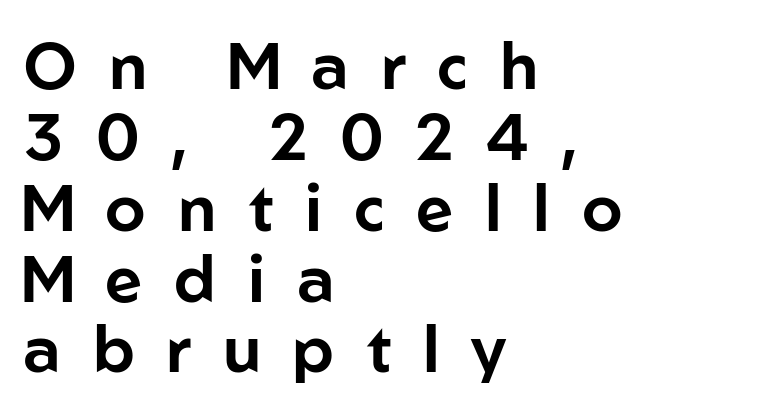
{"serif": "no", "italic": "no", "width": "normal", "stroke_contrast": "low", "x_height": "medium", "monospaced": "no", "underline": "no", "align": "left", "line_spacing": "tight", "line_spacing_ratio": 1.09, "letter_spacing": "wide", "letter_spacing_em": 0.49, "glyph_px": 65}
